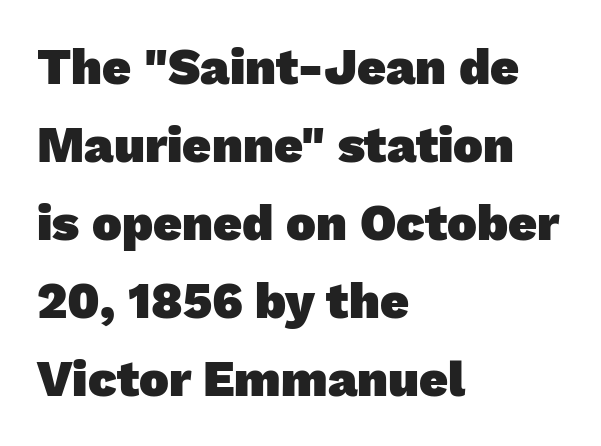
The image shows 50 px heavy sans-serif type; set left-aligned, normal line spacing (1.56x), normal letter spacing, not underlined; low stroke contrast and a medium x-height.
